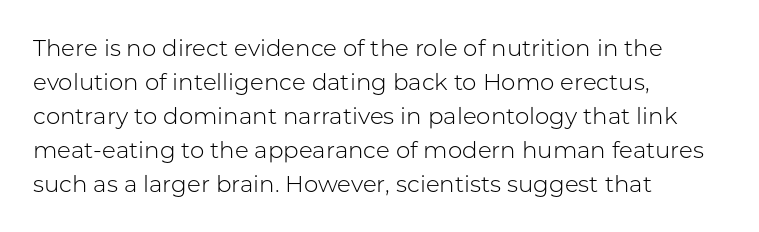
The type sits square on the baseline with zero lean. Stem width sits at or under what a default text font uses. Horizontally, the lines are justified to the leading edge only. This sample keeps an unexceptional amount of space between lines. The space beneath each line is pristine and unruled. There is no visible air inserted between adjacent glyphs.
